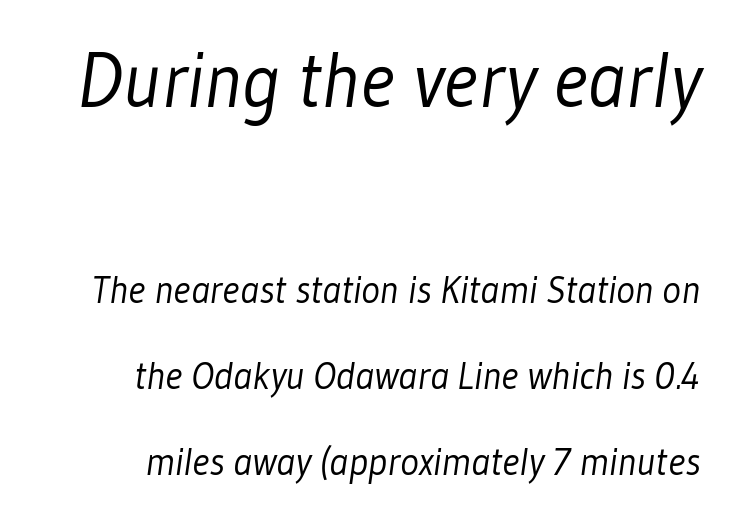
Here the designer chose a conventional face with non-uniform glyph widths. Counters stay open thanks to moderate or lighter strokes. The horizontal fit of the characters is conventional and even. You could fit nearly another row in the gap between these rows. The area under the type is left untouched. Note: no serifs on the glyphs.
